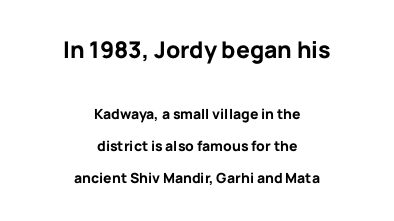
Q: Is the text bold? A: Yes.
Q: Is the text italic (slanted)? A: No, it is upright.
Q: Is the text underlined? A: No.
Q: How is the paragraph aligned? A: Centered.
Q: Is the spacing between letters normal or unusually wide? A: Normal.
Q: Is the spacing between lines tight, normal or loose? A: Loose.
Q: Which block of text is set in a larger size, the first (top) or the second (bottom)? A: The first (top) one.
